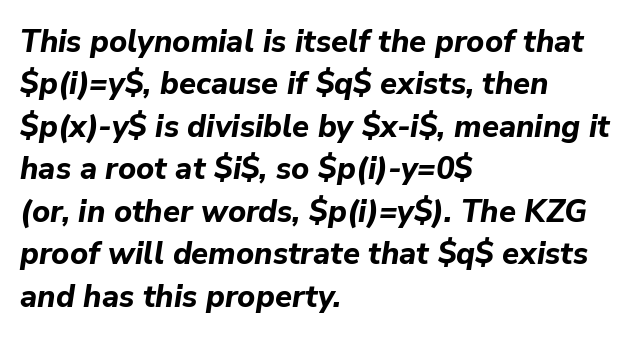
The space beneath each line is pristine and unruled. Default kerning and tracking; the words read as compact shapes. The glyphs have the mass of a bold cut. This sample uses an oblique cut, with every glyph tilted off the vertical. These lines are rendered in a variable-pitch font.
